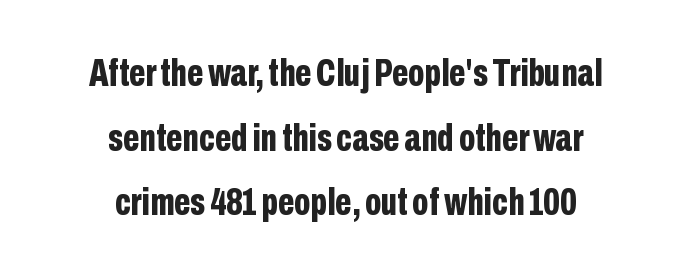
The image shows 39 px bold, condensed sans-serif type, upright; set centered, normal line spacing (1.66x), normal letter spacing, not underlined; low stroke contrast and a medium x-height.
